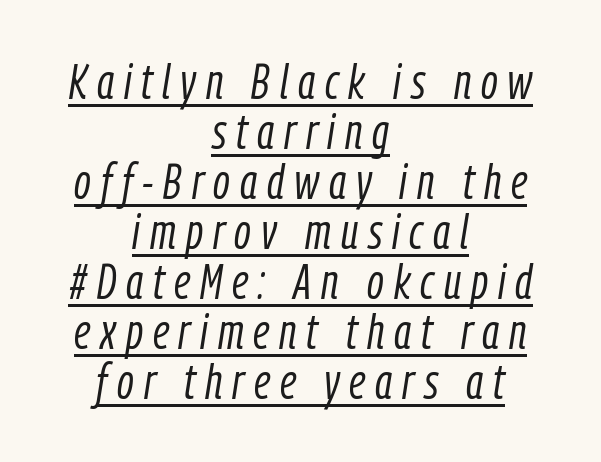
Q: Is the text bold? A: No.
Q: Is the text italic (slanted)? A: Yes, it leans right by about 9 degrees.
Q: Is the text underlined? A: Yes.
Q: How is the paragraph aligned? A: Centered.
Q: Is the spacing between letters normal or unusually wide? A: Unusually wide.
Q: Is the spacing between lines tight, normal or loose? A: Tight.
Q: Width (condensed, normal, or wide)? A: Condensed.
Q: Stroke contrast? A: Low.
Q: x-height? A: Medium.
Q: Monospaced? A: No.
